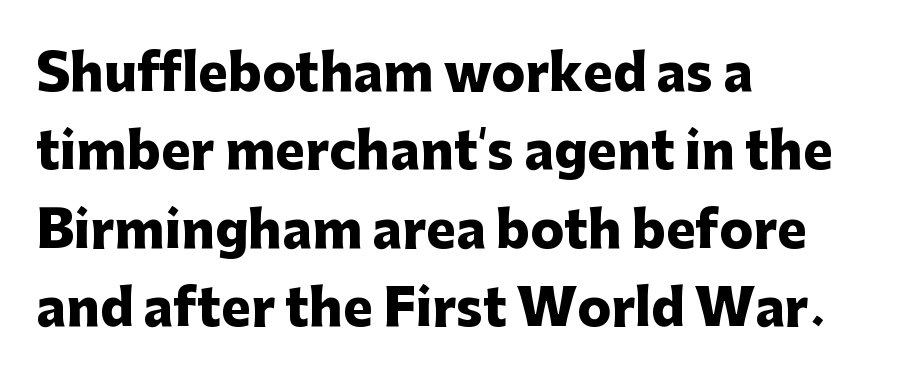
Glyph-to-glyph distance matches everyday printed text. The designer went with a sans here, leaving each stem footless. The letters advance in unequal steps, a hallmark of proportional type. Letters rest on an invisible, unmarked baseline. Summary of vertical rhythm: regular, with standard interline spacing.
